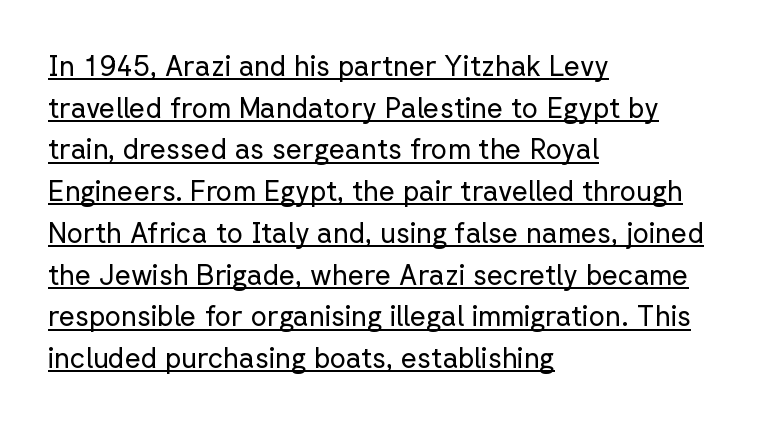
Q: Is the text bold? A: No.
Q: Is the text italic (slanted)? A: No, it is upright.
Q: Is the typeface a serif or a sans-serif typeface? A: Sans-serif.
Q: Is the text underlined? A: Yes.
Q: How is the paragraph aligned? A: Left-aligned.
Q: Is the spacing between letters normal or unusually wide? A: Normal.
Q: Is the spacing between lines tight, normal or loose? A: Normal.
Q: Width (condensed, normal, or wide)? A: Normal.
Q: Stroke contrast? A: Low.
Q: x-height? A: Medium.
Q: Monospaced? A: No.
